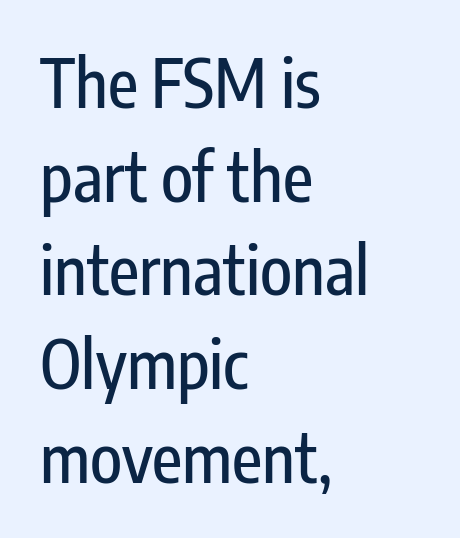
Q: Is the text italic (slanted)? A: No, it is upright.
Q: Is the typeface a serif or a sans-serif typeface? A: Sans-serif.
Q: Is the text underlined? A: No.
Q: How is the paragraph aligned? A: Left-aligned.
Q: Is the spacing between letters normal or unusually wide? A: Normal.
Q: Is the spacing between lines tight, normal or loose? A: Normal.
Q: Width (condensed, normal, or wide)? A: Condensed.
Q: Stroke contrast? A: Low.
Q: x-height? A: Medium.
Q: Monospaced? A: No.
